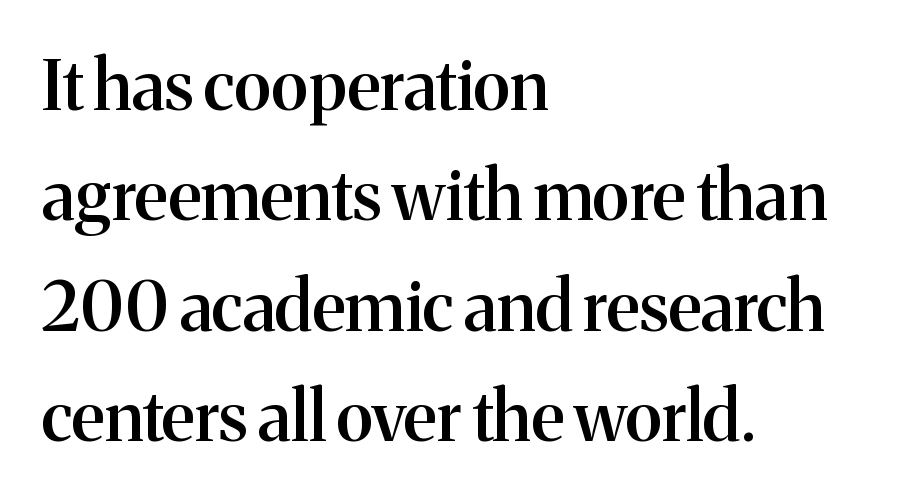
{"serif": "yes", "italic": "no", "bold": "semi", "weight": "semibold", "width": "normal", "stroke_contrast": "medium", "x_height": "medium", "monospaced": "no", "underline": "no", "align": "left", "line_spacing": "normal", "line_spacing_ratio": 1.6, "letter_spacing": "normal", "letter_spacing_em": 0.0, "glyph_px": 69}
